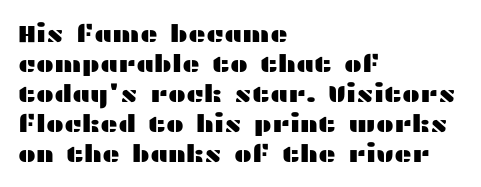
The image shows 24 px text type, upright; set left-aligned, normal line spacing (1.25x), normal letter spacing, not underlined.
